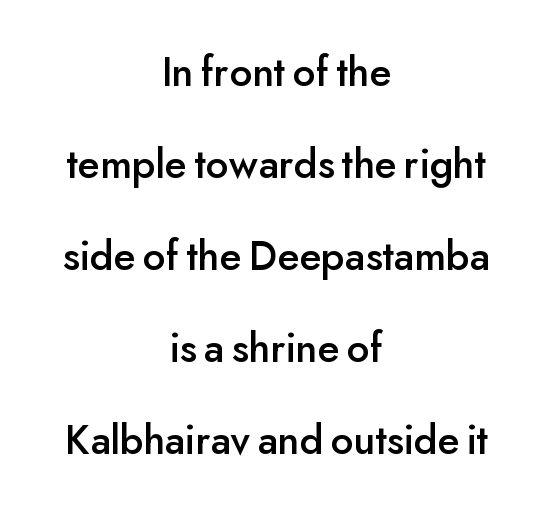
The image shows 43 px sans-serif type, upright; set centered, loose line spacing (2.14x), normal letter spacing, not underlined; low stroke contrast and a small x-height.
